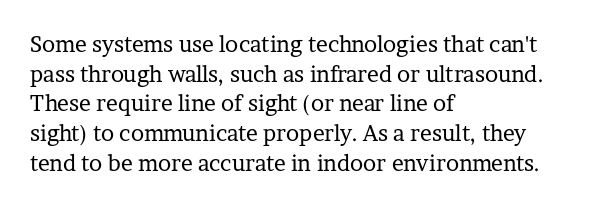
Unmarked baselines from the first word to the last. The designer left line spacing at the default. The rendering anchors every line to the left-hand side. The gaps between neighbouring characters are ordinary and unremarkable. The type sits square on the baseline with zero lean.
